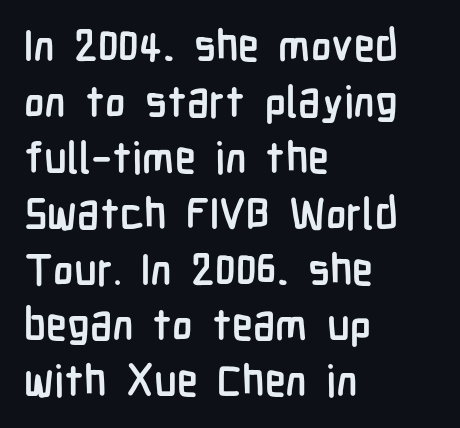
Bare-footed words on every line. This is sans-serif lettering, the kind often seen on screens and signage. Successive baselines arrive at the customary interval. Note the varied advance widths — an 'i' is clearly narrower than an 'm'. All the whitespace from short lines collects on the right.
